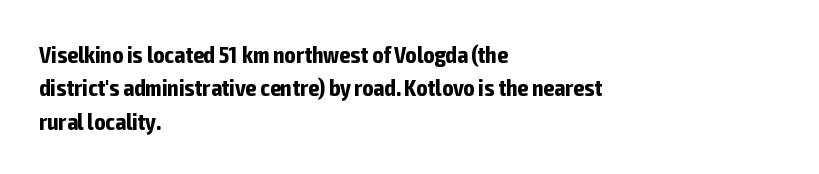
Q: Is the text bold? A: Yes.
Q: Is the text italic (slanted)? A: No, it is upright.
Q: Is the text underlined? A: No.
Q: How is the paragraph aligned? A: Left-aligned.
Q: Is the spacing between letters normal or unusually wide? A: Normal.
Q: Is the spacing between lines tight, normal or loose? A: Normal.
